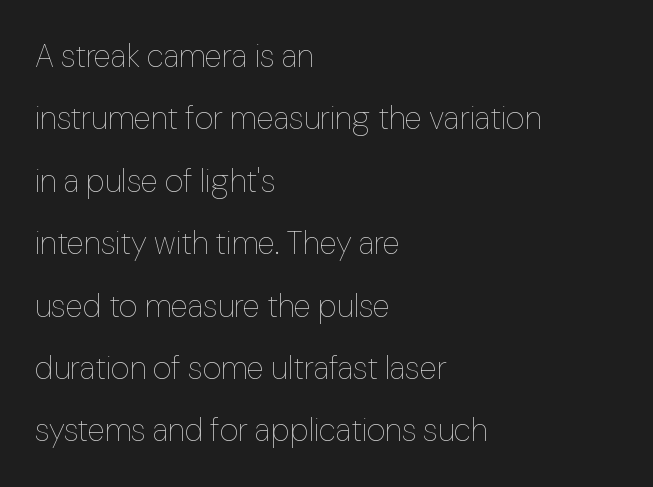
{"italic": "no", "bold": "no", "weight": "thin", "width": "normal", "stroke_contrast": "low", "x_height": "medium", "monospaced": "no", "underline": "no", "align": "left", "line_spacing": "loose", "line_spacing_ratio": 1.95, "letter_spacing": "normal", "letter_spacing_em": 0.0, "glyph_px": 32}
